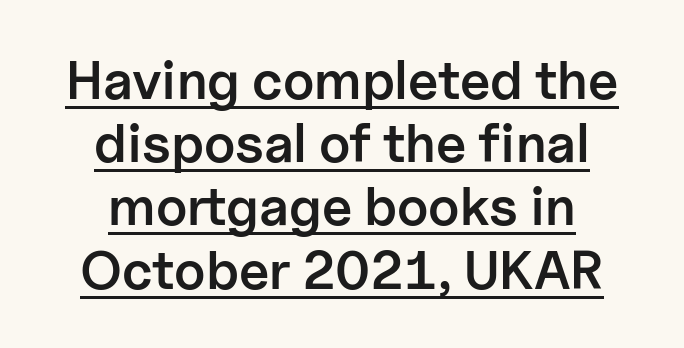
{"serif": "no", "italic": "no", "bold": "semi", "weight": "semibold", "width": "normal", "stroke_contrast": "low", "x_height": "medium", "monospaced": "no", "underline": "yes", "align": "center", "line_spacing_ratio": 1.17, "letter_spacing": "normal", "letter_spacing_em": 0.0, "glyph_px": 54}
